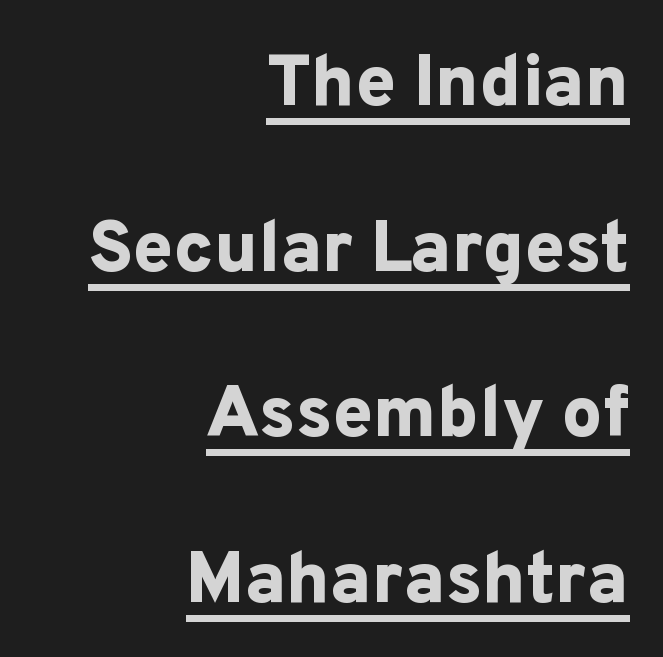
The image shows 72 px bold sans-serif type, upright; set right-aligned, loose line spacing (2.3x), normal letter spacing, underlined; low stroke contrast and a medium x-height.
